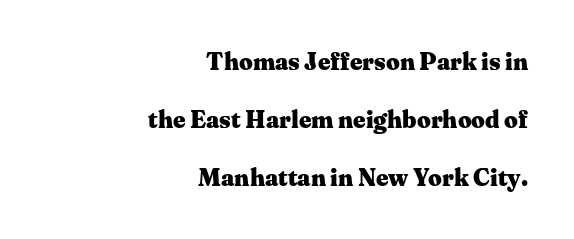
The baseline area is clear. Successive baselines arrive slowly, with a big drop between each. The letters stand upright; this is a roman face. A full-strength bold gives these letters their thick strokes. Which margin do the lines hug? The right one — the left edge is uneven.
